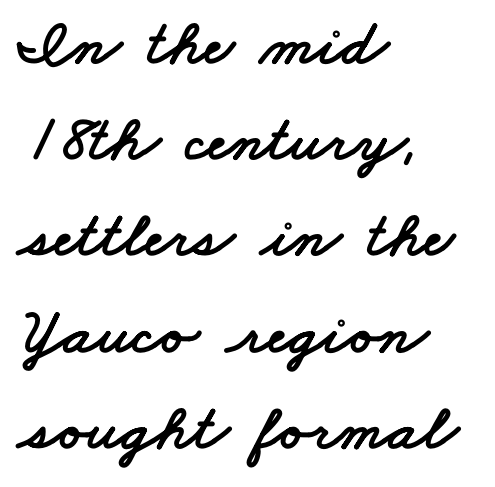
The image shows 65 px wide sans-serif type; set left-aligned, normal line spacing (1.48x), normal letter spacing, not underlined; low stroke contrast and a small x-height.
